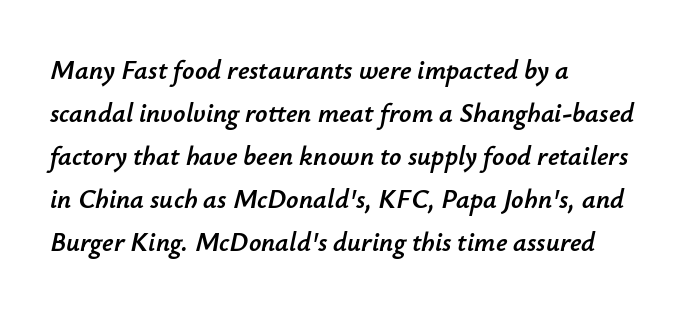
This is oblique type, the kind used for emphasis or titles. A bare baseline throughout the passage. The text block is weighted toward the left margin, trailing off unevenly rightward. Letter spacing: default.
